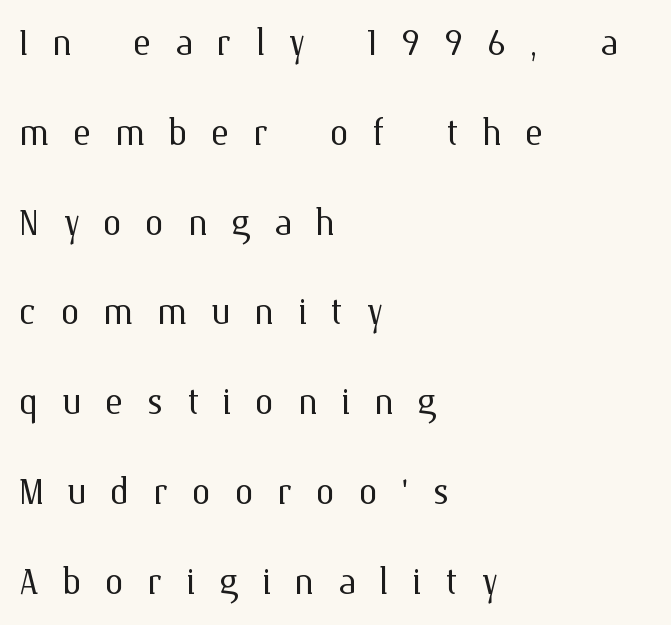
Rule under the text: the space is simply empty. The paragraph has a hard left edge and a soft right edge. The rendering uses natural spacing where letterforms have individual widths. The specimen reads as upright at a glance. The weight would be labelled regular, book, light, or lighter still.
